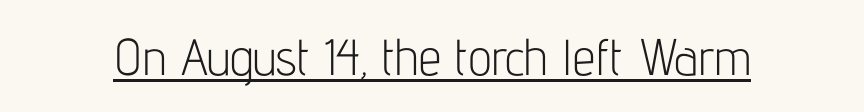
{"serif": "no", "italic": "no", "bold": "no", "weight": "light", "width": "condensed", "stroke_contrast": "low", "x_height": "medium", "monospaced": "no", "underline": "yes", "letter_spacing": "normal", "letter_spacing_em": 0.0, "glyph_px": 51}
